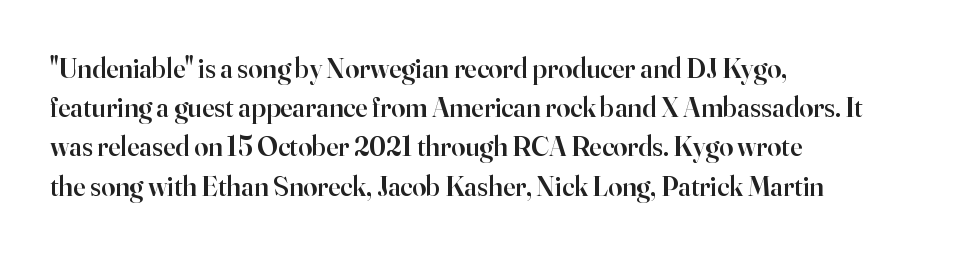
{"serif": "yes", "italic": "no", "bold": "semi", "weight": "semibold", "width": "normal", "stroke_contrast": "high", "x_height": "small", "monospaced": "no", "underline": "no", "align": "left", "line_spacing": "normal", "line_spacing_ratio": 1.4, "letter_spacing": "normal", "letter_spacing_em": 0.0, "glyph_px": 28}
